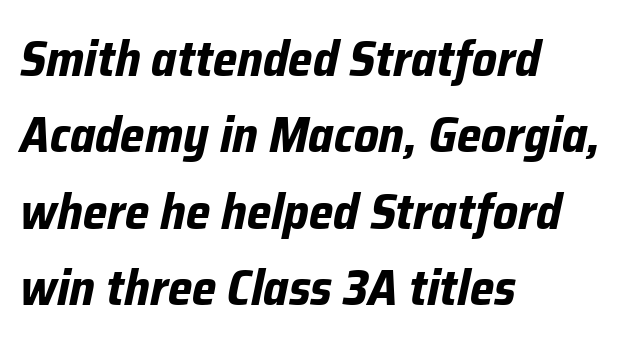
{"italic": "yes", "lean": "right", "slant_degrees": 12, "bold": "yes", "weight": "bold", "width": "normal", "stroke_contrast": "low", "x_height": "medium", "monospaced": "no", "underline": "no", "align": "left", "line_spacing": "normal", "line_spacing_ratio": 1.56, "letter_spacing": "normal", "letter_spacing_em": 0.0, "glyph_px": 49}
